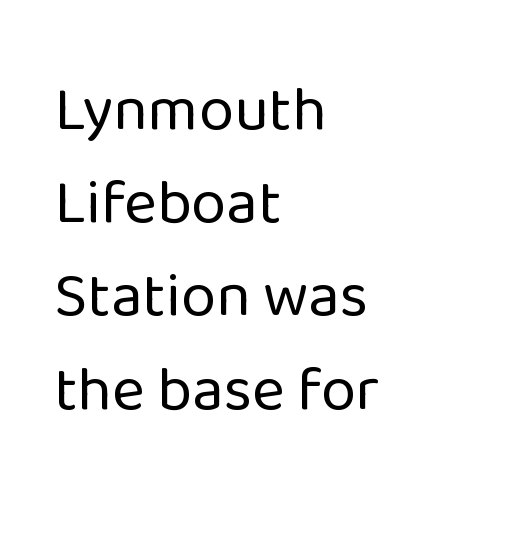
{"serif": "no", "italic": "no", "bold": "no", "weight": "regular", "width": "normal", "stroke_contrast": "low", "x_height": "medium", "monospaced": "no", "underline": "no", "align": "left", "line_spacing": "normal", "line_spacing_ratio": 1.48, "letter_spacing": "normal", "letter_spacing_em": 0.0, "glyph_px": 63}
